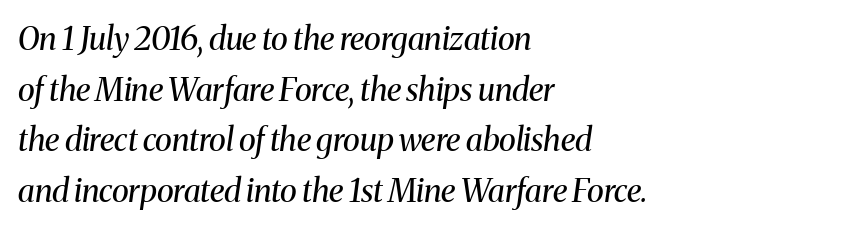
{"serif": "yes", "italic": "yes", "lean": "right", "slant_degrees": 8, "bold": "no", "weight": "regular", "width": "normal", "stroke_contrast": "medium", "x_height": "medium", "monospaced": "no", "underline": "no", "align": "left", "line_spacing": "normal", "line_spacing_ratio": 1.58, "letter_spacing": "normal", "letter_spacing_em": 0.0, "glyph_px": 32}
